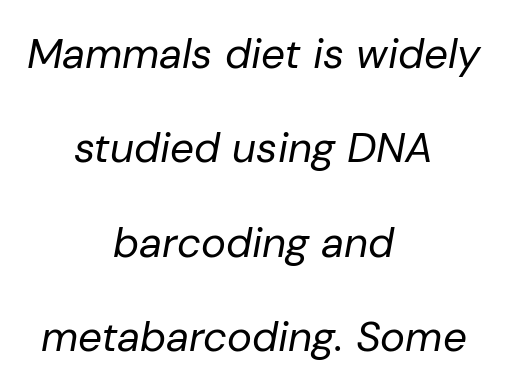
{"italic": "yes", "lean": "right", "slant_degrees": 10, "bold": "no", "weight": "regular", "width": "normal", "stroke_contrast": "low", "x_height": "medium", "monospaced": "no", "underline": "no", "align": "center", "line_spacing": "loose", "line_spacing_ratio": 2.25, "letter_spacing": "normal", "letter_spacing_em": 0.0, "glyph_px": 42}
